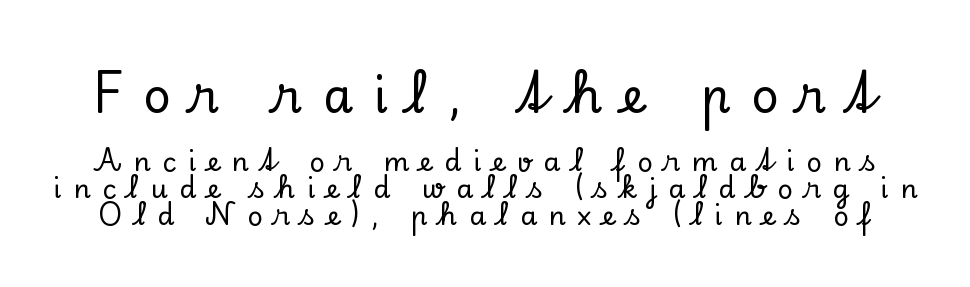
The image shows 48 px text type, upright; set tight line spacing (1.0x), unusually wide letter spacing (+0.43 em), not underlined; the first (top) block is 1.78x larger; low stroke contrast and a small x-height.
